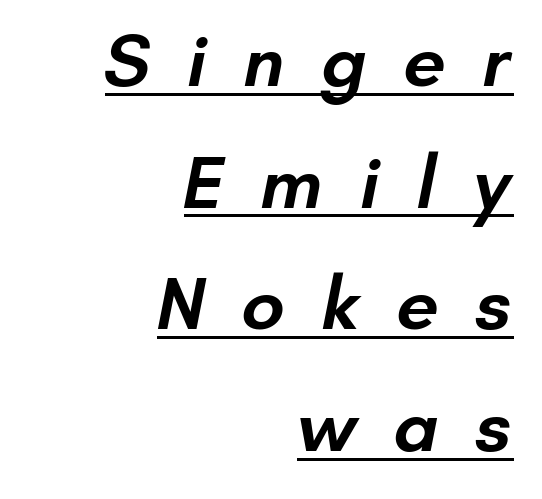
Reading down the column, the eye jumps a familiar distance to each next line. The tracking reads as deliberately expanded to a designer's eye. The specimen includes a rule beneath the text block's lines. Reading down the block, your eye finds every line finishing at a fixed right position. On the weight axis this lands at semibold, roughly 600.
